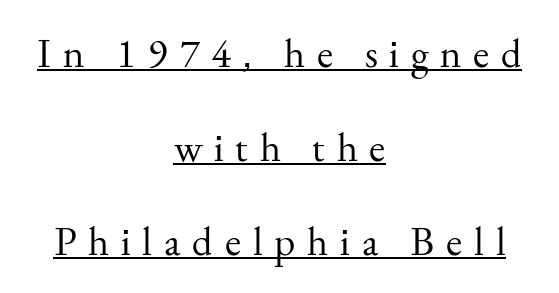
Q: Is the text bold? A: No.
Q: Is the text italic (slanted)? A: No, it is upright.
Q: Is the typeface a serif or a sans-serif typeface? A: Serif.
Q: Is the text underlined? A: Yes.
Q: How is the paragraph aligned? A: Centered.
Q: Is the spacing between letters normal or unusually wide? A: Unusually wide.
Q: Is the spacing between lines tight, normal or loose? A: Loose.
Q: Width (condensed, normal, or wide)? A: Normal.
Q: Stroke contrast? A: Medium.
Q: x-height? A: Small.
Q: Monospaced? A: No.
